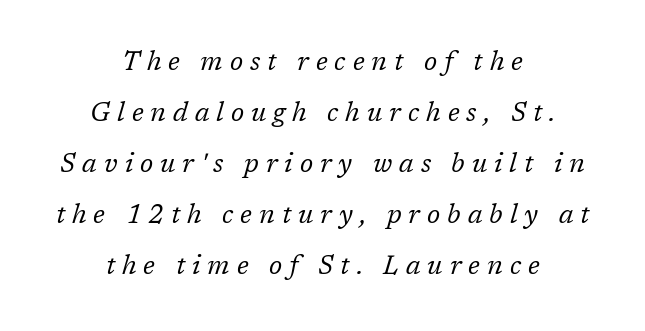
Q: Is the text bold? A: No.
Q: Is the text italic (slanted)? A: Yes, it leans right by about 17 degrees.
Q: Is the text underlined? A: No.
Q: How is the paragraph aligned? A: Centered.
Q: Is the spacing between letters normal or unusually wide? A: Unusually wide.
Q: Is the spacing between lines tight, normal or loose? A: Loose.
